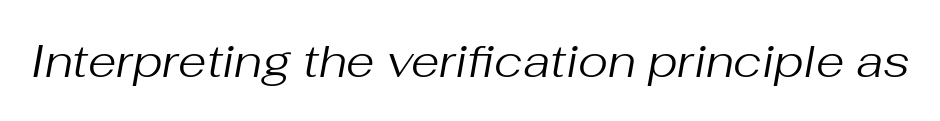
The image shows 46 px regular-weight type, italic (leaning right); set normal letter spacing, not underlined; medium stroke contrast and a medium x-height.
